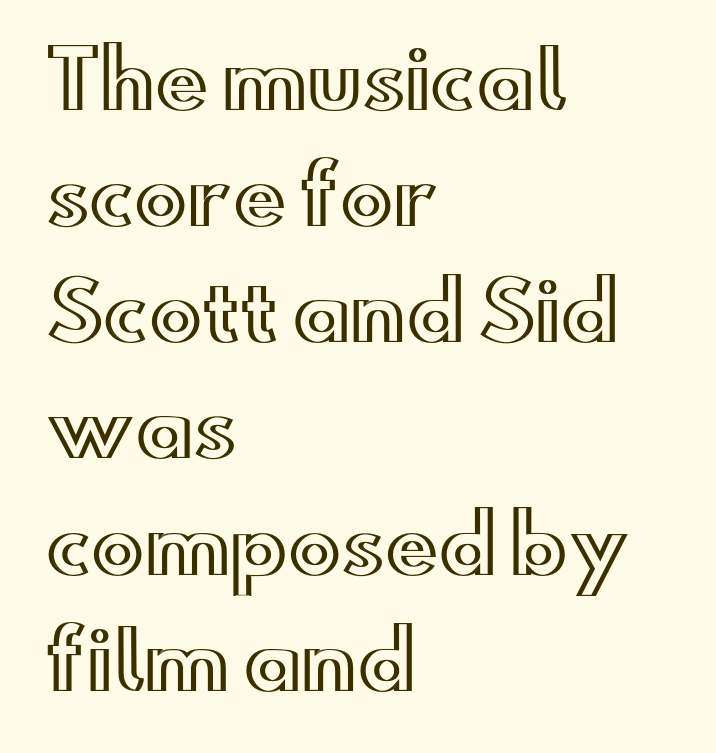
Q: Is the text italic (slanted)? A: No, it is upright.
Q: Is the text underlined? A: No.
Q: How is the paragraph aligned? A: Left-aligned.
Q: Is the spacing between letters normal or unusually wide? A: Normal.
Q: Is the spacing between lines tight, normal or loose? A: Normal.
Q: Width (condensed, normal, or wide)? A: Wide.
Q: x-height? A: Small.
Q: Monospaced? A: No.
